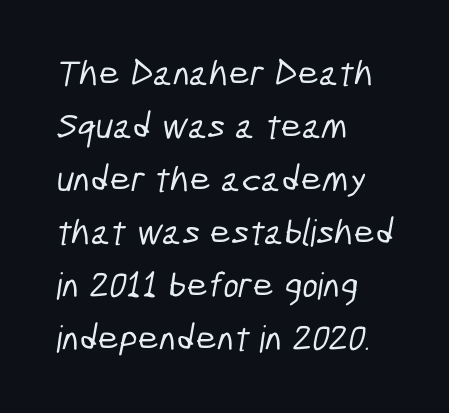
Q: Is the typeface a serif or a sans-serif typeface? A: Sans-serif.
Q: Is the text underlined? A: No.
Q: How is the paragraph aligned? A: Left-aligned.
Q: Is the spacing between letters normal or unusually wide? A: Normal.
Q: Is the spacing between lines tight, normal or loose? A: Normal.
Q: Width (condensed, normal, or wide)? A: Condensed.
Q: Stroke contrast? A: Low.
Q: x-height? A: Medium.
Q: Monospaced? A: No.
